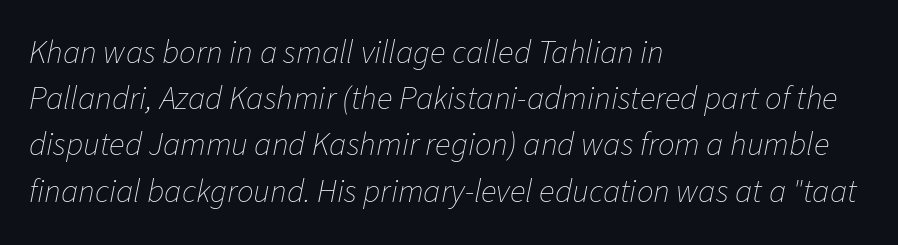
The image shows 33 px thin type, italic (leaning right); set left-aligned, normal line spacing (1.4x), normal letter spacing, not underlined; low stroke contrast and a medium x-height.
